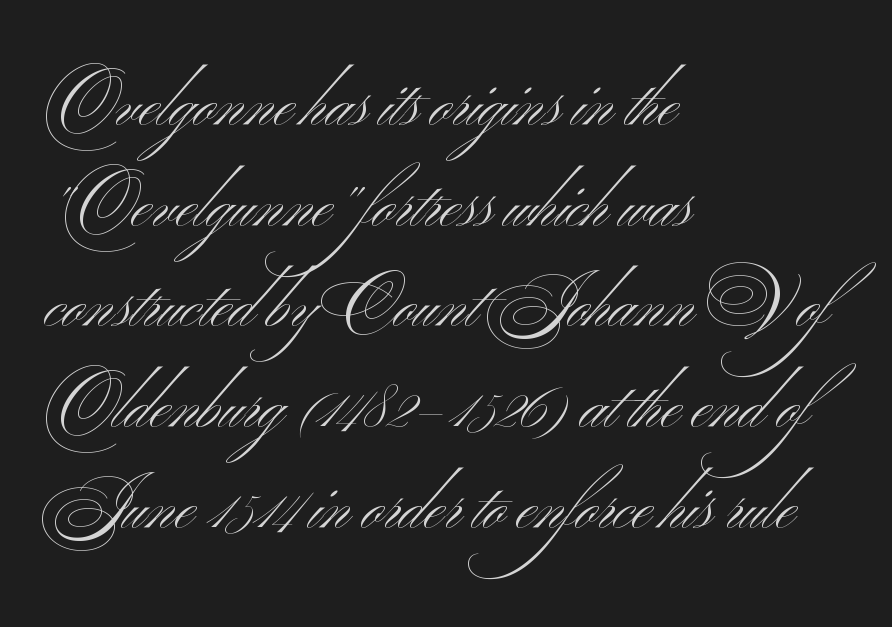
The image shows 68 px light, wide sans-serif type; set left-aligned, normal line spacing (1.48x), normal letter spacing, not underlined; medium stroke contrast and a small x-height.
